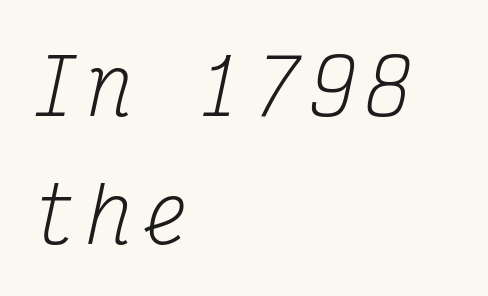
Q: Is the text bold? A: No.
Q: Is the text italic (slanted)? A: Yes, it leans right by about 12 degrees.
Q: Is the typeface a serif or a sans-serif typeface? A: Serif.
Q: Is the text underlined? A: No.
Q: How is the paragraph aligned? A: Left-aligned.
Q: Is the spacing between lines tight, normal or loose? A: Normal.
Q: Width (condensed, normal, or wide)? A: Condensed.
Q: Stroke contrast? A: Medium.
Q: x-height? A: Medium.
Q: Monospaced? A: Yes.
